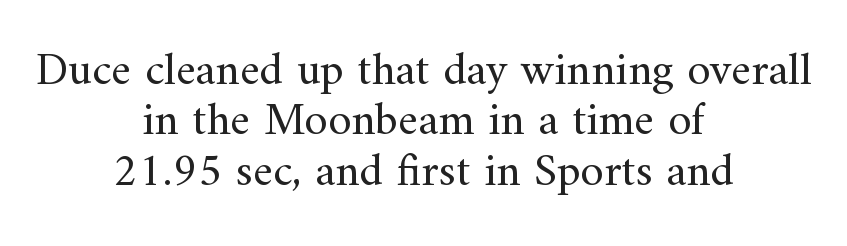
Q: Is the text bold? A: No.
Q: Is the text italic (slanted)? A: No, it is upright.
Q: Is the typeface a serif or a sans-serif typeface? A: Serif.
Q: Is the text underlined? A: No.
Q: How is the paragraph aligned? A: Centered.
Q: Is the spacing between letters normal or unusually wide? A: Normal.
Q: Is the spacing between lines tight, normal or loose? A: Tight.
Q: Width (condensed, normal, or wide)? A: Normal.
Q: Stroke contrast? A: Medium.
Q: x-height? A: Small.
Q: Monospaced? A: No.
